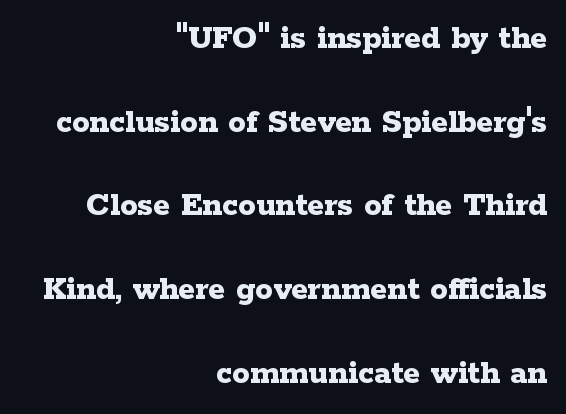
{"serif": "yes", "italic": "no", "bold": "yes", "weight": "bold", "width": "wide", "stroke_contrast": "low", "x_height": "medium", "monospaced": "no", "underline": "no", "align": "right", "line_spacing": "loose", "line_spacing_ratio": 2.39, "letter_spacing": "normal", "letter_spacing_em": 0.0, "glyph_px": 35}
